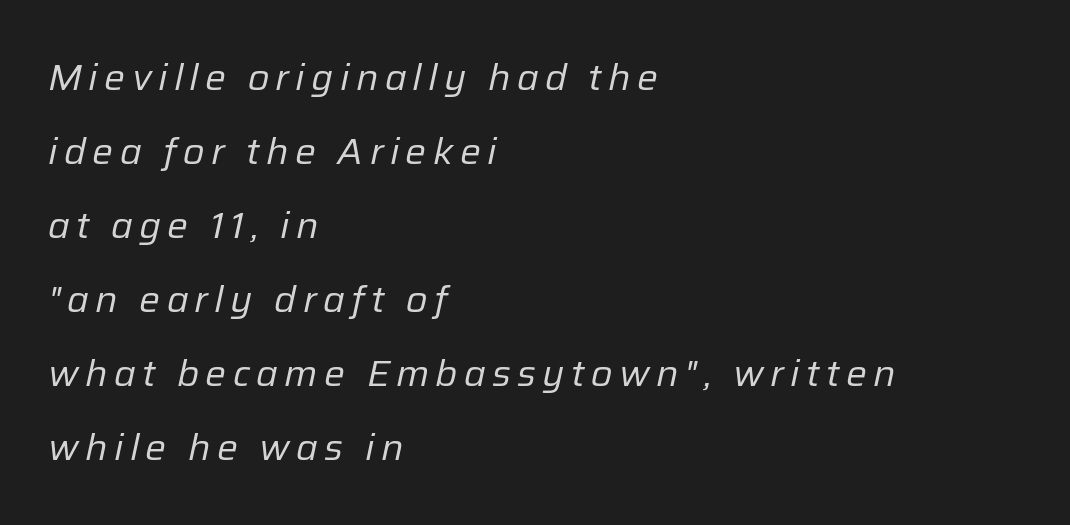
The image shows 37 px regular-weight type, italic (leaning right); set left-aligned, loose line spacing (2.0x), not underlined; low stroke contrast and a medium x-height.
